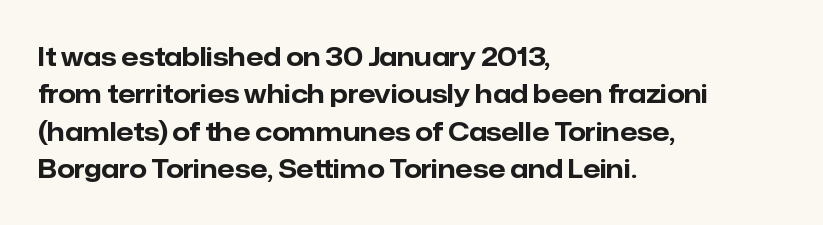
{"italic": "no", "bold": "yes", "underline": "no", "align": "left", "line_spacing": "normal", "line_spacing_ratio": 1.5, "letter_spacing": "normal", "letter_spacing_em": 0.0, "glyph_px": 25}
